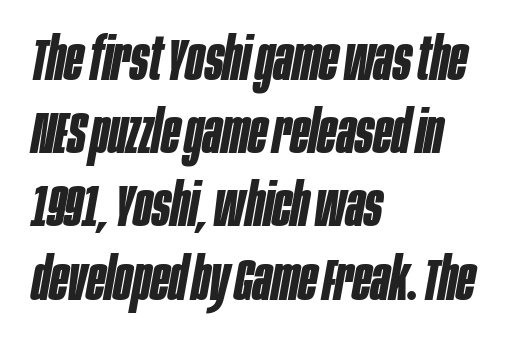
The image shows 60 px bold, condensed type, italic (leaning right); set left-aligned, line spacing 1.22x, normal letter spacing, not underlined; low stroke contrast and a large x-height.
